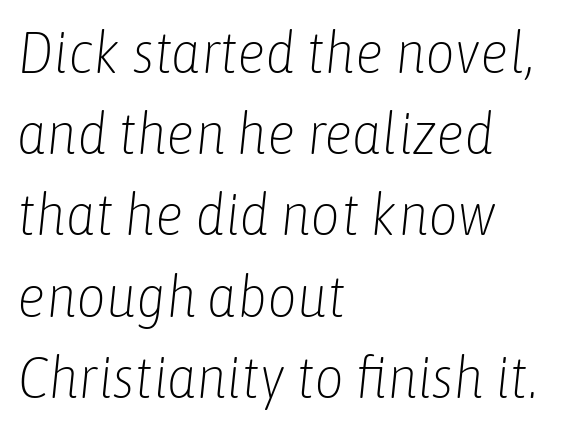
{"italic": "yes", "lean": "right", "slant_degrees": 6, "bold": "no", "weight": "light", "width": "condensed", "stroke_contrast": "low", "x_height": "medium", "monospaced": "no", "underline": "no", "align": "left", "line_spacing": "normal", "line_spacing_ratio": 1.4, "letter_spacing": "normal", "letter_spacing_em": 0.0, "glyph_px": 58}
